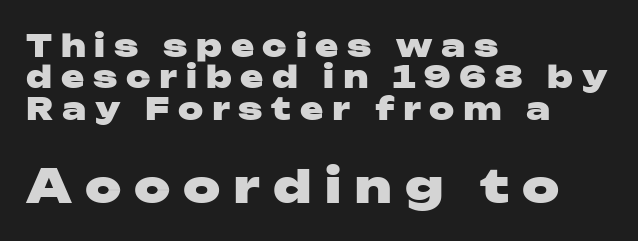
The image shows 46 px heavy, wide sans-serif type, upright; set left-aligned, tight line spacing (1.01x), unusually wide letter spacing (+0.28 em), not underlined; the second (bottom) block is 1.48x larger; low stroke contrast and a medium x-height.
